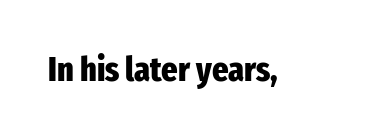
Q: Is the text bold? A: Yes.
Q: Is the text italic (slanted)? A: No, it is upright.
Q: Is the typeface a serif or a sans-serif typeface? A: Sans-serif.
Q: Is the text underlined? A: No.
Q: Is the spacing between letters normal or unusually wide? A: Normal.
Q: Width (condensed, normal, or wide)? A: Condensed.
Q: Stroke contrast? A: Low.
Q: x-height? A: Medium.
Q: Monospaced? A: No.
